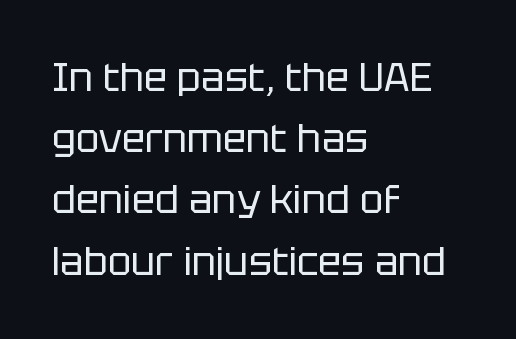
The image shows 39 px regular-weight sans-serif type, upright; set left-aligned, normal line spacing (1.57x), normal letter spacing, not underlined; low stroke contrast and a large x-height.
